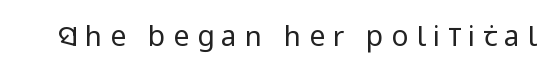
Every stem runs plumb, perpendicular to the baseline. Unbolded letterforms with no extra heft. Unmarked baselines from the first word to the last. Each word looks stretched out because of the extra space between its letters. Note the varied advance widths — an 'i' is clearly narrower than an 'm'. The font family rendered here belongs to the sans-serif group.
